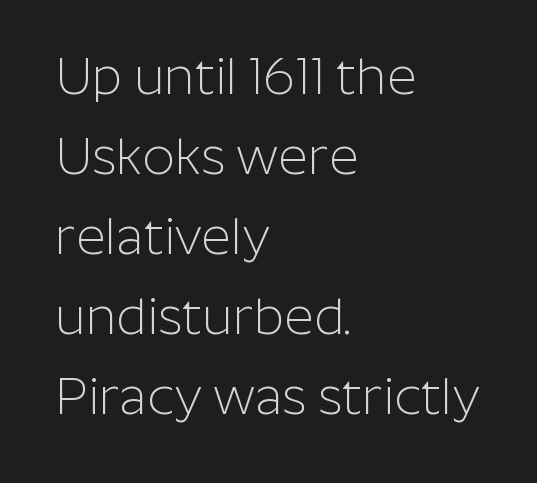
{"serif": "no", "italic": "no", "bold": "no", "weight": "light", "width": "normal", "stroke_contrast": "low", "x_height": "medium", "monospaced": "no", "underline": "no", "align": "left", "line_spacing": "normal", "line_spacing_ratio": 1.57, "letter_spacing": "normal", "letter_spacing_em": 0.0, "glyph_px": 51}
